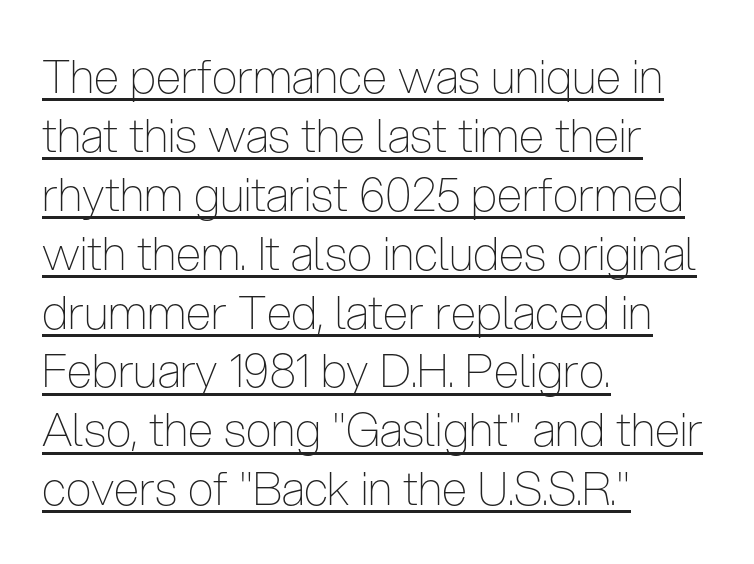
The image shows 46 px thin, condensed sans-serif type, upright; set left-aligned, normal line spacing (1.28x), normal letter spacing, underlined; low stroke contrast and a medium x-height.
